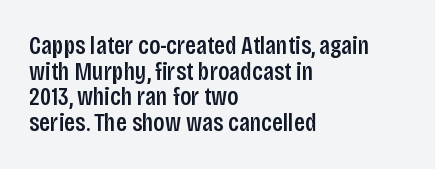
Q: Is the text italic (slanted)? A: No, it is upright.
Q: Is the text underlined? A: No.
Q: How is the paragraph aligned? A: Left-aligned.
Q: Is the spacing between letters normal or unusually wide? A: Normal.
Q: Is the spacing between lines tight, normal or loose? A: Tight.
